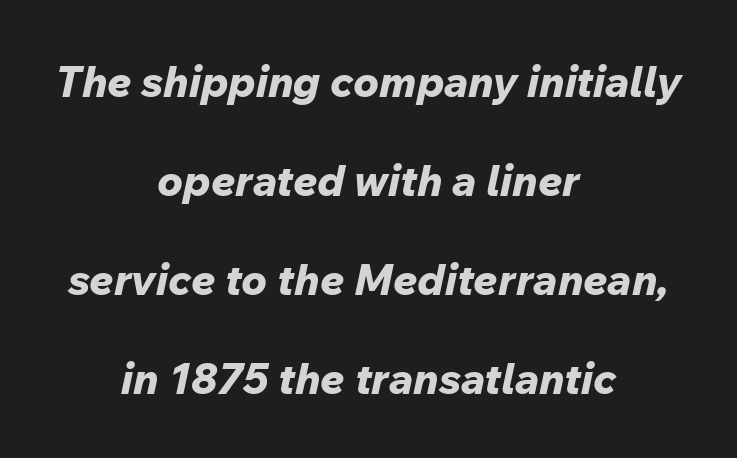
Q: Is the text bold? A: Yes.
Q: Is the text italic (slanted)? A: Yes, it leans right by about 12 degrees.
Q: Is the text underlined? A: No.
Q: How is the paragraph aligned? A: Centered.
Q: Is the spacing between letters normal or unusually wide? A: Normal.
Q: Is the spacing between lines tight, normal or loose? A: Loose.
Q: Width (condensed, normal, or wide)? A: Normal.
Q: Stroke contrast? A: Low.
Q: x-height? A: Medium.
Q: Monospaced? A: No.
